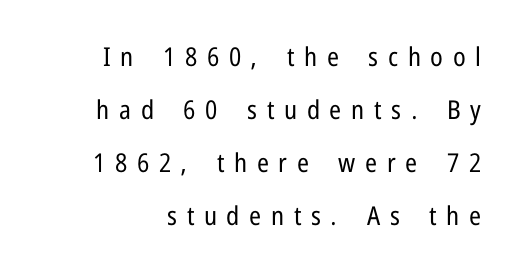
Q: Is the text bold? A: No.
Q: Is the text italic (slanted)? A: No, it is upright.
Q: Is the text underlined? A: No.
Q: Is the spacing between letters normal or unusually wide? A: Unusually wide.
Q: Is the spacing between lines tight, normal or loose? A: Loose.
